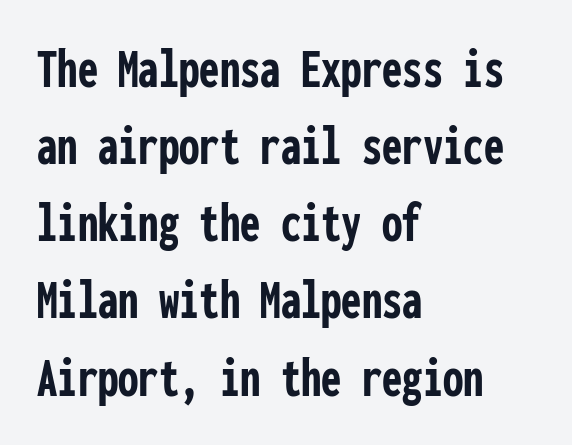
Q: Is the text bold? A: Yes.
Q: Is the text italic (slanted)? A: No, it is upright.
Q: Is the typeface a serif or a sans-serif typeface? A: Sans-serif.
Q: Is the text underlined? A: No.
Q: How is the paragraph aligned? A: Left-aligned.
Q: Is the spacing between letters normal or unusually wide? A: Normal.
Q: Is the spacing between lines tight, normal or loose? A: Normal.
Q: Width (condensed, normal, or wide)? A: Condensed.
Q: Stroke contrast? A: Low.
Q: x-height? A: Medium.
Q: Monospaced? A: Yes.
